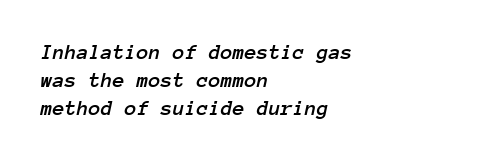
{"italic": "yes", "lean": "right", "slant_degrees": 12, "underline": "no", "align": "left", "line_spacing": "normal", "line_spacing_ratio": 1.27, "letter_spacing": "normal", "letter_spacing_em": 0.0, "glyph_px": 22}
